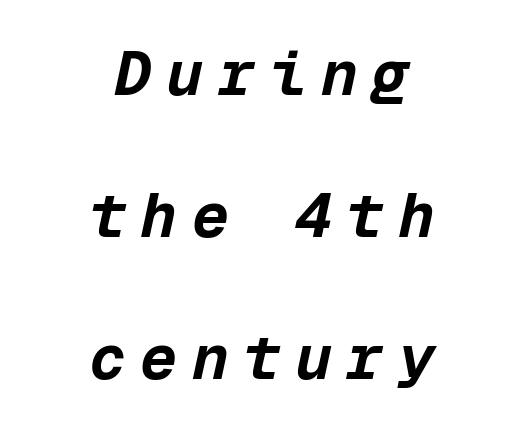
Q: Is the text bold? A: Yes.
Q: Is the text italic (slanted)? A: Yes, it leans right by about 12 degrees.
Q: Is the text underlined? A: No.
Q: How is the paragraph aligned? A: Centered.
Q: Is the spacing between letters normal or unusually wide? A: Unusually wide.
Q: Is the spacing between lines tight, normal or loose? A: Loose.
Q: Width (condensed, normal, or wide)? A: Normal.
Q: Stroke contrast? A: Low.
Q: x-height? A: Medium.
Q: Monospaced? A: Yes.
